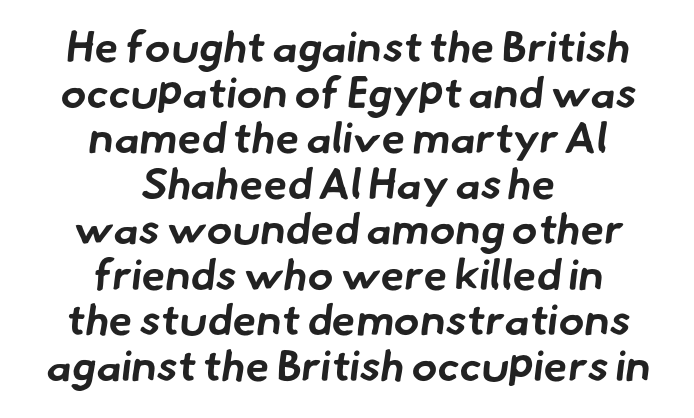
The type family on display is of the sans-serif kind. These lines are rendered in a variable-pitch font. Any mark beneath the type? The region is blank. Does extra space separate the letters? No, they use regular spacing. How would I describe the line gaps? Narrow and economical.
